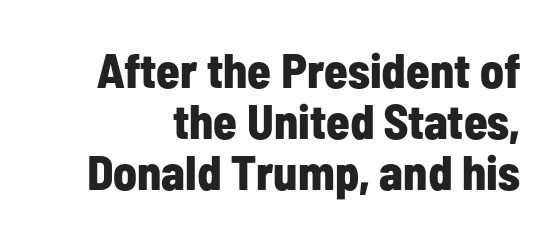
{"serif": "no", "italic": "no", "bold": "yes", "weight": "bold", "width": "condensed", "stroke_contrast": "low", "x_height": "medium", "monospaced": "no", "underline": "no", "align": "right", "line_spacing": "tight", "line_spacing_ratio": 1.06, "letter_spacing": "normal", "letter_spacing_em": 0.0, "glyph_px": 48}
